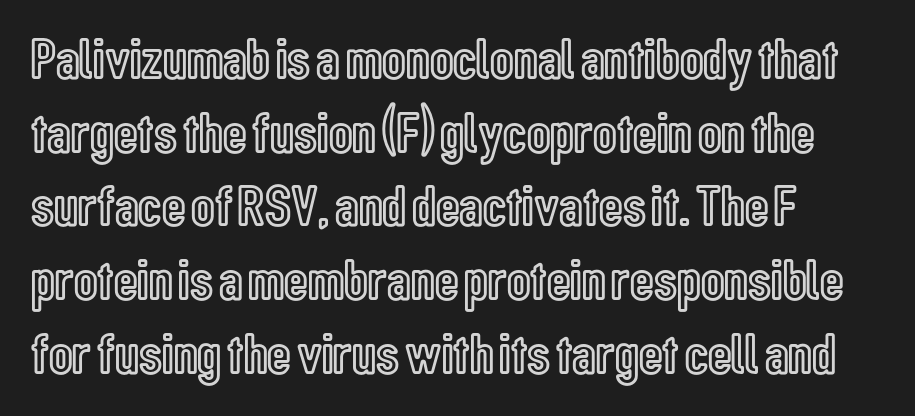
{"italic": "no", "width": "condensed", "x_height": "medium", "monospaced": "no", "underline": "no", "align": "left", "line_spacing": "normal", "line_spacing_ratio": 1.27, "letter_spacing": "normal", "letter_spacing_em": 0.0, "glyph_px": 58}
